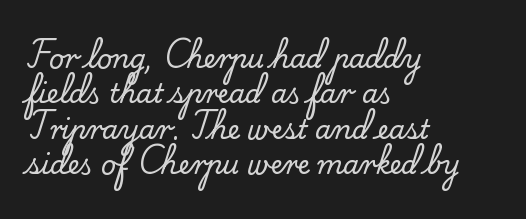
{"underline": "no", "align": "left", "line_spacing": "normal", "line_spacing_ratio": 1.36, "letter_spacing": "normal", "letter_spacing_em": 0.0, "glyph_px": 26}
